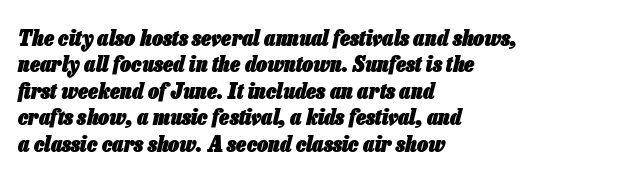
Q: Is the text bold? A: Yes.
Q: Is the text italic (slanted)? A: Yes, it leans right by about 13 degrees.
Q: Is the text underlined? A: No.
Q: How is the paragraph aligned? A: Left-aligned.
Q: Is the spacing between letters normal or unusually wide? A: Normal.
